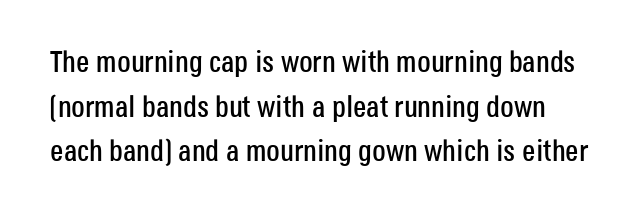
Notice how descenders clear the ascenders below comfortably — that's standard leading. This rendering employs a face without finishing strokes, i.e., a sans-serif. No word sits above an underline. The rendering uses natural spacing where letterforms have individual widths.
